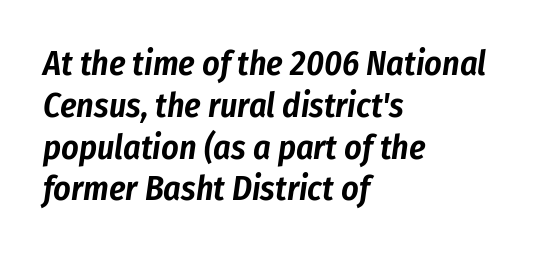
You could not count columns in this text — the font is proportionally spaced. A typesetter would call this zero additional tracking. Horizontally, the lines are justified to the leading edge only. This sample uses an oblique cut, with every glyph tilted off the vertical.
